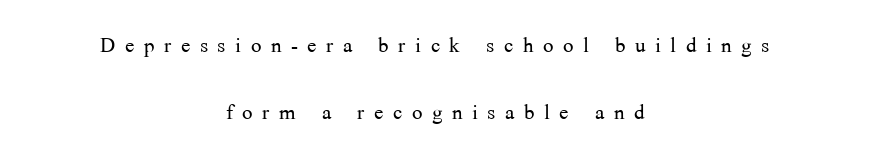
How are the letters spaced? Widely, with obvious added tracking. The font's upright variant was chosen for this text. The lines are quadded center. The letters advance in unequal steps, a hallmark of proportional type. Check where the strokes stop: tiny serifs finish them off. Compared with a typical body face, this is equally light or lighter still.
